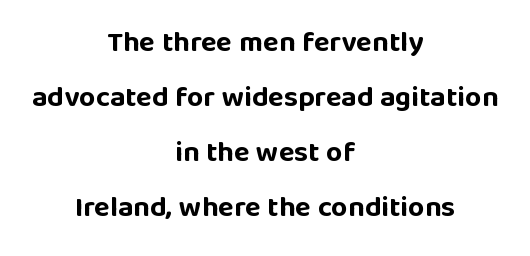
The image shows 29 px bold sans-serif type, upright; set centered, loose line spacing (1.9x), normal letter spacing, not underlined; low stroke contrast and a large x-height.
